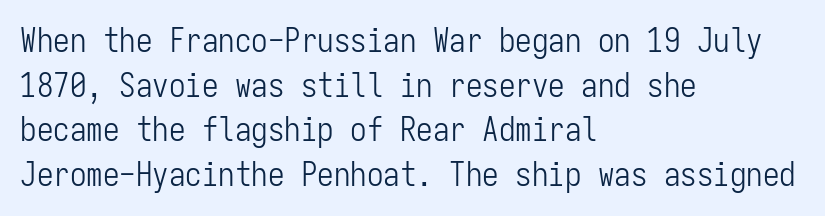
Q: Is the text bold? A: No.
Q: Is the text italic (slanted)? A: No, it is upright.
Q: Is the typeface a serif or a sans-serif typeface? A: Sans-serif.
Q: Is the text underlined? A: No.
Q: How is the paragraph aligned? A: Left-aligned.
Q: Is the spacing between letters normal or unusually wide? A: Normal.
Q: Is the spacing between lines tight, normal or loose? A: Normal.
Q: Width (condensed, normal, or wide)? A: Condensed.
Q: Stroke contrast? A: Low.
Q: x-height? A: Medium.
Q: Monospaced? A: Yes.
